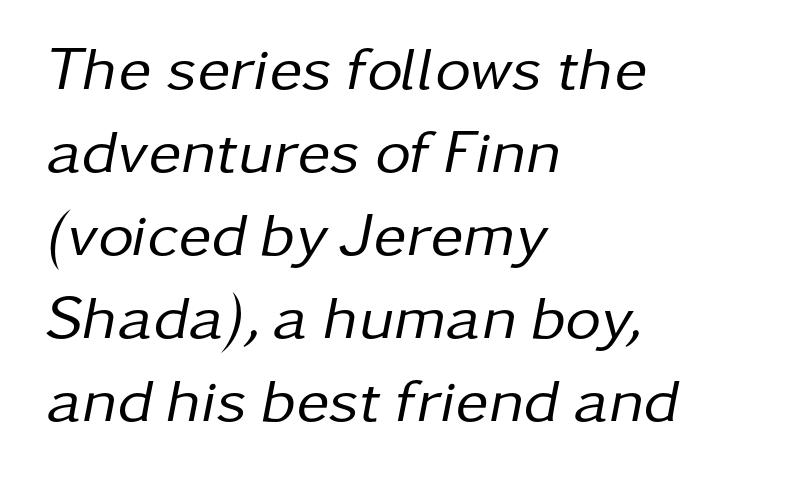
{"italic": "yes", "lean": "right", "slant_degrees": 11, "bold": "no", "weight": "regular", "width": "normal", "stroke_contrast": "low", "x_height": "medium", "monospaced": "no", "underline": "no", "align": "left", "line_spacing": "normal", "line_spacing_ratio": 1.34, "letter_spacing": "normal", "letter_spacing_em": 0.0, "glyph_px": 62}
